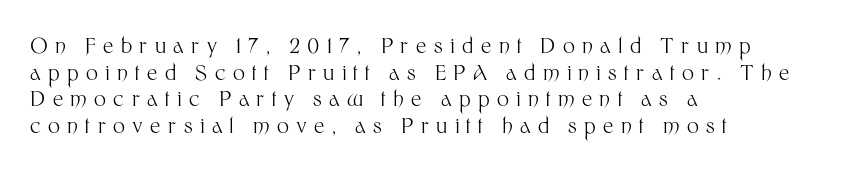
Q: Is the text bold? A: No.
Q: Is the text italic (slanted)? A: No, it is upright.
Q: Is the text underlined? A: No.
Q: How is the paragraph aligned? A: Left-aligned.
Q: Is the spacing between letters normal or unusually wide? A: Unusually wide.
Q: Is the spacing between lines tight, normal or loose? A: Normal.
